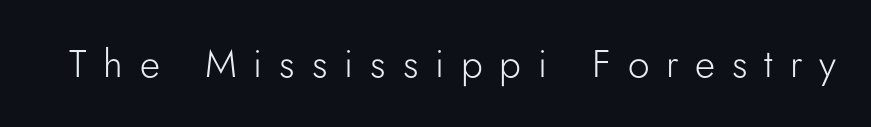
{"serif": "no", "italic": "no", "bold": "no", "weight": "light", "width": "normal", "stroke_contrast": "low", "x_height": "small", "monospaced": "no", "underline": "no", "letter_spacing": "wide", "letter_spacing_em": 0.43, "glyph_px": 39}
